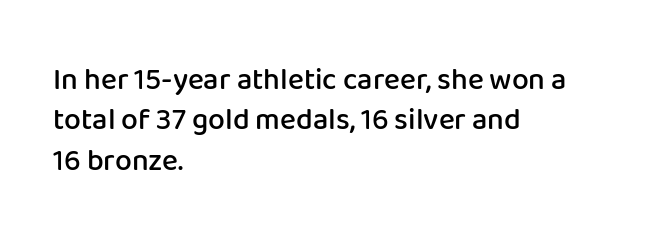
Q: Is the text bold? A: Semi-bold.
Q: Is the text italic (slanted)? A: No, it is upright.
Q: Is the typeface a serif or a sans-serif typeface? A: Sans-serif.
Q: Is the text underlined? A: No.
Q: How is the paragraph aligned? A: Left-aligned.
Q: Is the spacing between letters normal or unusually wide? A: Normal.
Q: Is the spacing between lines tight, normal or loose? A: Normal.
Q: Width (condensed, normal, or wide)? A: Normal.
Q: Stroke contrast? A: Low.
Q: x-height? A: Medium.
Q: Monospaced? A: No.
